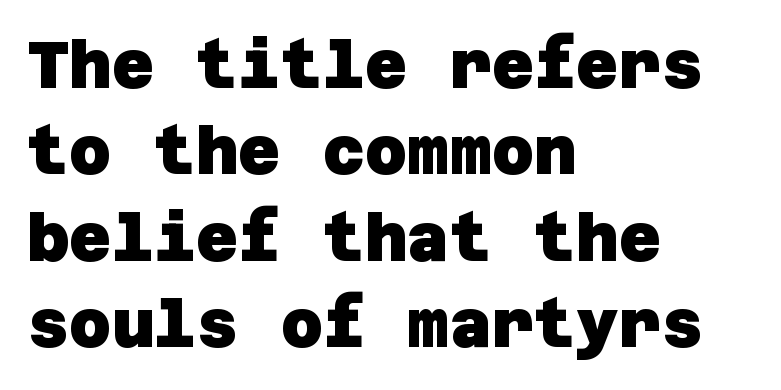
Q: Is the text bold? A: Yes.
Q: Is the typeface a serif or a sans-serif typeface? A: Sans-serif.
Q: Is the text underlined? A: No.
Q: How is the paragraph aligned? A: Left-aligned.
Q: Is the spacing between letters normal or unusually wide? A: Normal.
Q: Is the spacing between lines tight, normal or loose? A: Normal.
Q: Width (condensed, normal, or wide)? A: Normal.
Q: Stroke contrast? A: Low.
Q: x-height? A: Large.
